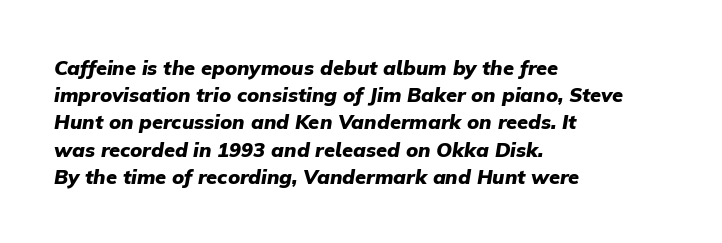
Bare-footed words on every line. The strokes are fattened all the way to bold. Compared with typical paragraphs, the rows here are spaced about the same. If you drew a ruler down the left edge, every line would touch it. Looking at the ascenders, they clearly lean. Compared with typical body copy, the letter spacing here is the same.
